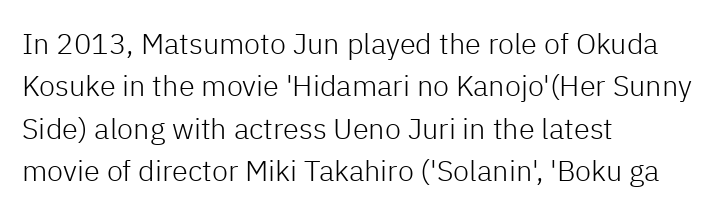
These glyphs show unthickened strokes, regular width or finer. Note the varied advance widths — an 'i' is clearly narrower than an 'm'. In terms of letterspacing, this is plain default setting. When letters stand straight like this, we call the style roman or upright. These lines are set flush left with a ragged right edge.
